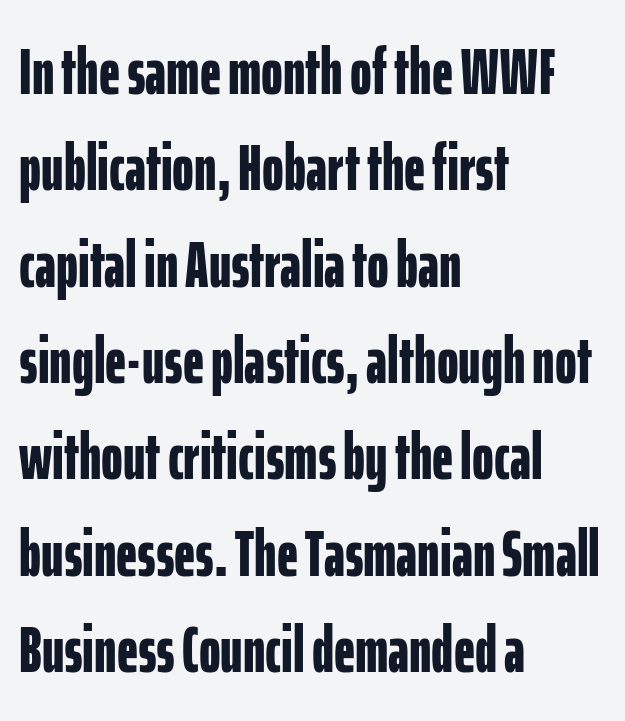
Q: Is the text bold? A: Yes.
Q: Is the text italic (slanted)? A: No, it is upright.
Q: Is the typeface a serif or a sans-serif typeface? A: Sans-serif.
Q: Is the text underlined? A: No.
Q: How is the paragraph aligned? A: Left-aligned.
Q: Is the spacing between letters normal or unusually wide? A: Normal.
Q: Is the spacing between lines tight, normal or loose? A: Normal.
Q: Width (condensed, normal, or wide)? A: Condensed.
Q: Stroke contrast? A: Low.
Q: x-height? A: Medium.
Q: Monospaced? A: No.
